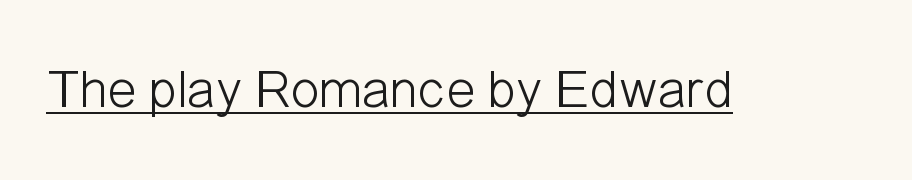
{"serif": "no", "italic": "no", "bold": "no", "weight": "light", "width": "condensed", "stroke_contrast": "low", "x_height": "medium", "monospaced": "no", "underline": "yes", "letter_spacing": "normal", "letter_spacing_em": 0.0, "glyph_px": 55}
